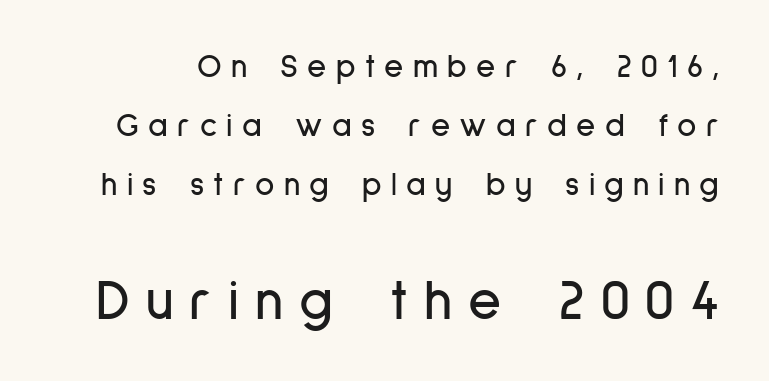
{"serif": "no", "italic": "no", "width": "condensed", "stroke_contrast": "low", "x_height": "medium", "monospaced": "no", "underline": "no", "line_spacing_ratio": 1.79, "letter_spacing": "wide", "letter_spacing_em": 0.28, "larger_block": "second", "size_ratio": 1.73, "glyph_px": 57}
